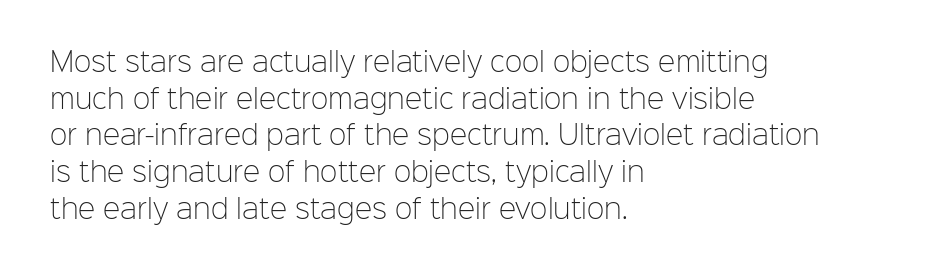
{"italic": "no", "bold": "no", "underline": "no", "align": "left", "line_spacing": "normal", "line_spacing_ratio": 1.41, "letter_spacing": "normal", "letter_spacing_em": 0.0, "glyph_px": 26}
